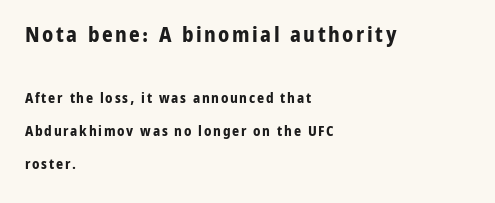
{"italic": "no", "bold": "yes", "underline": "no", "align": "left", "line_spacing": "loose", "line_spacing_ratio": 2.36, "larger_block": "first", "size_ratio": 1.5, "glyph_px": 21}
